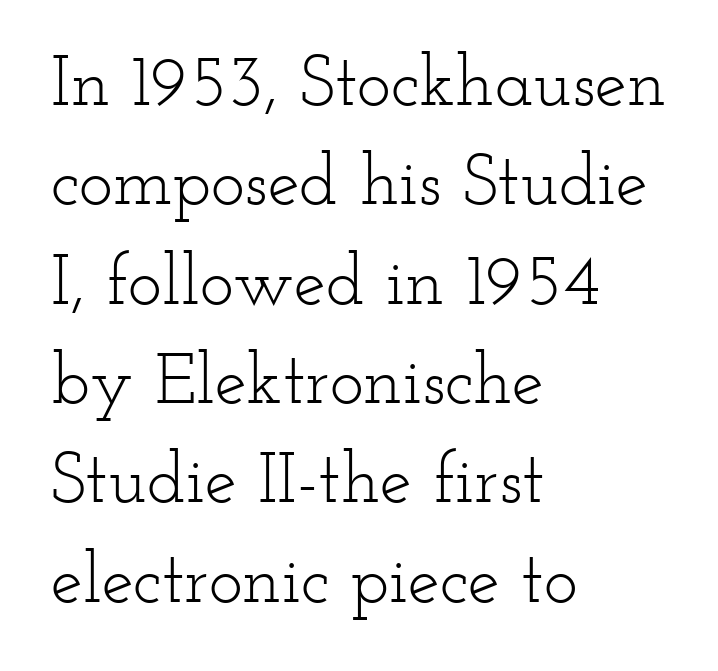
{"serif": "yes", "italic": "no", "bold": "no", "weight": "light", "width": "wide", "stroke_contrast": "low", "x_height": "small", "monospaced": "no", "underline": "no", "align": "left", "line_spacing": "normal", "line_spacing_ratio": 1.38, "letter_spacing": "normal", "letter_spacing_em": 0.0, "glyph_px": 72}
